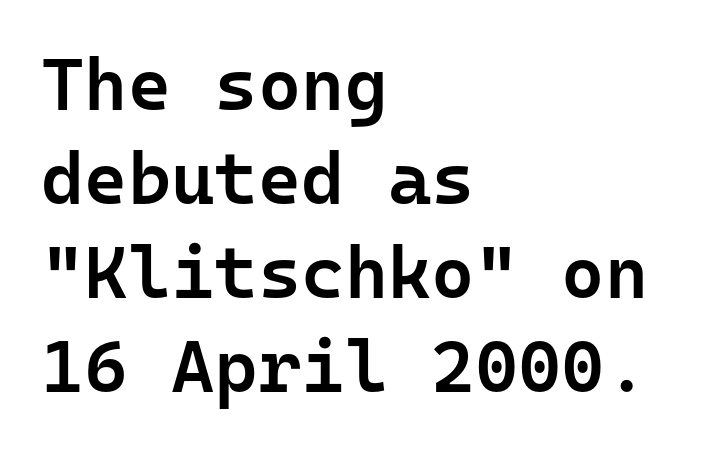
{"serif": "no", "italic": "no", "bold": "semi", "weight": "semibold", "width": "normal", "stroke_contrast": "low", "x_height": "medium", "monospaced": "yes", "underline": "no", "align": "left", "line_spacing": "normal", "line_spacing_ratio": 1.27, "letter_spacing": "normal", "letter_spacing_em": 0.0, "glyph_px": 74}
